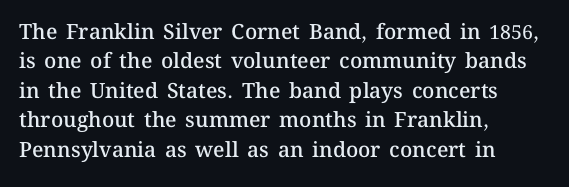
{"italic": "no", "bold": "semi", "underline": "no", "align": "left", "line_spacing": "normal", "line_spacing_ratio": 1.4, "letter_spacing": "normal", "letter_spacing_em": 0.0, "glyph_px": 21}
